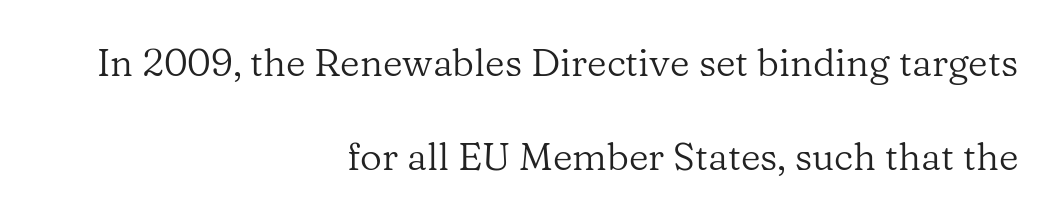
The weight tops out at a normal text grade. The letters advance in unequal steps, a hallmark of proportional type. Beneath every word, the page is bare. Caption: standard tracking, unaltered. Alignment: flush right. Type style note: has serifs.
